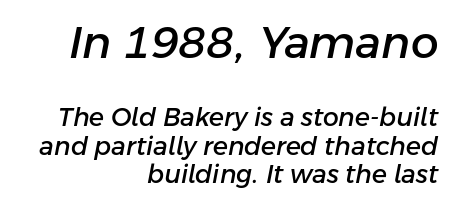
Q: Is the text italic (slanted)? A: Yes, it leans right by about 11 degrees.
Q: Is the text underlined? A: No.
Q: How is the paragraph aligned? A: Right-aligned.
Q: Is the spacing between letters normal or unusually wide? A: Normal.
Q: Is the spacing between lines tight, normal or loose? A: Tight.
Q: Which block of text is set in a larger size, the first (top) or the second (bottom)? A: The first (top) one.
Q: Width (condensed, normal, or wide)? A: Normal.
Q: Stroke contrast? A: Low.
Q: x-height? A: Medium.
Q: Monospaced? A: No.
